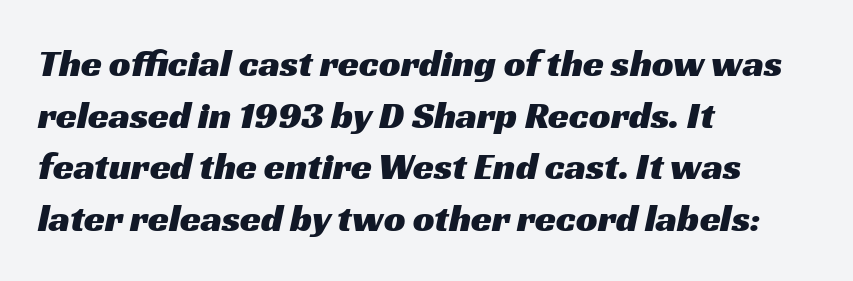
Q: Is the typeface a serif or a sans-serif typeface? A: Sans-serif.
Q: Is the text underlined? A: No.
Q: How is the paragraph aligned? A: Left-aligned.
Q: Is the spacing between letters normal or unusually wide? A: Normal.
Q: Is the spacing between lines tight, normal or loose? A: Normal.
Q: Width (condensed, normal, or wide)? A: Wide.
Q: Stroke contrast? A: Medium.
Q: x-height? A: Medium.
Q: Monospaced? A: No.
